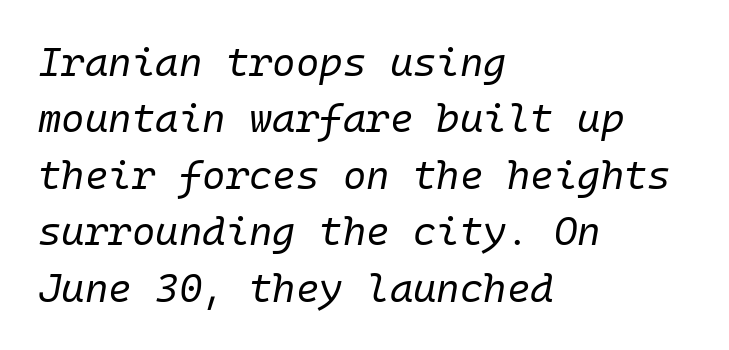
Line spacing here is normal. Posture: slanted. Does the copy run flush right? No — it runs flush left. Weight: not bold — regular or lighter. Underline: absent. Compared with typical body copy, the letter spacing here is the same.
